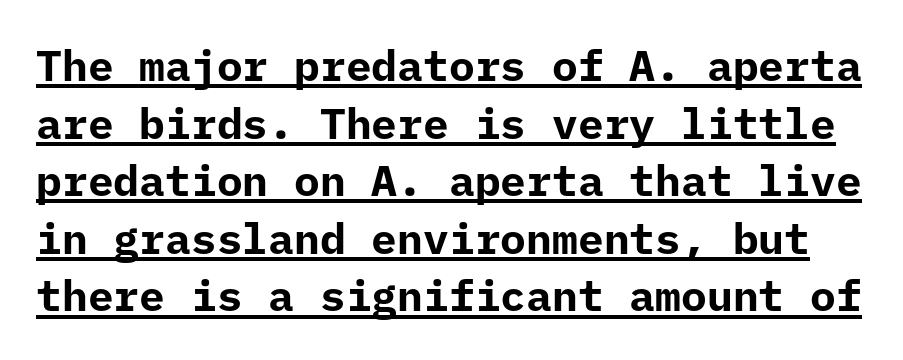
The image shows 43 px bold sans-serif type, upright, monospaced; set normal line spacing (1.34x), normal letter spacing, underlined; low stroke contrast and a medium x-height.
